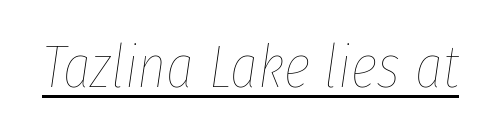
{"italic": "yes", "lean": "right", "slant_degrees": 8, "bold": "no", "weight": "thin", "width": "condensed", "stroke_contrast": "low", "x_height": "medium", "monospaced": "no", "underline": "yes", "letter_spacing": "normal", "letter_spacing_em": 0.0, "glyph_px": 61}
